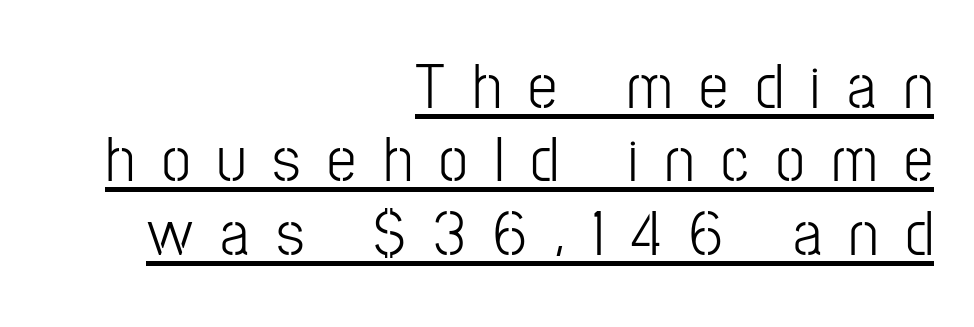
Underlining? Definitely there. This rendering widens character spacing well past its baseline value. You can tell it's not italic because the verticals are truly vertical. Line spacing here is tight.
